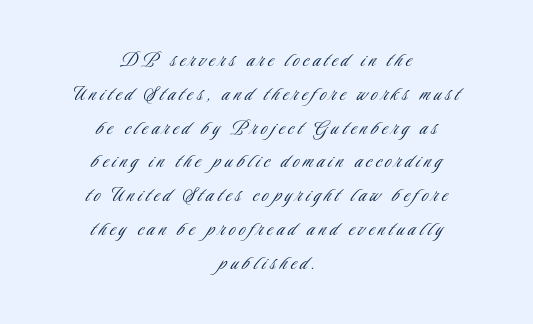
Q: Is the text bold? A: No.
Q: Is the text italic (slanted)? A: Yes.
Q: Is the text underlined? A: No.
Q: How is the paragraph aligned? A: Centered.
Q: Is the spacing between lines tight, normal or loose? A: Normal.
